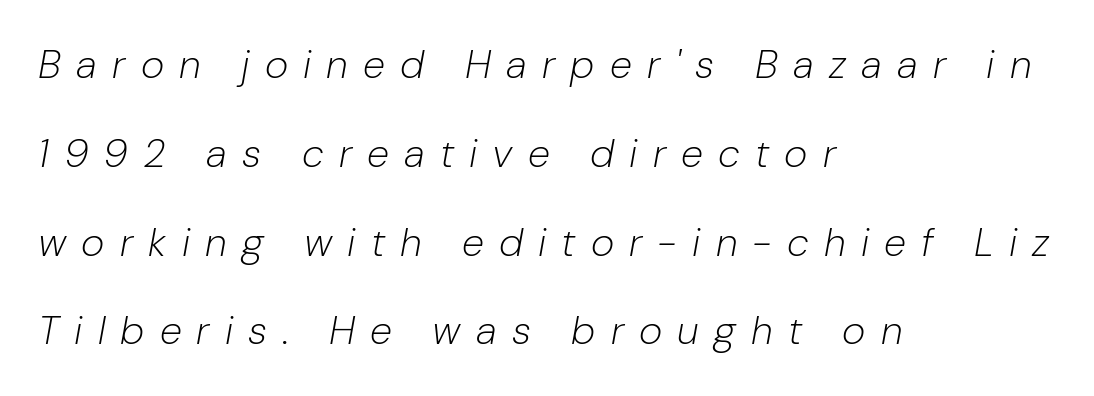
{"italic": "yes", "lean": "right", "slant_degrees": 10, "bold": "no", "weight": "light", "width": "normal", "stroke_contrast": "low", "x_height": "medium", "monospaced": "no", "underline": "no", "align": "left", "line_spacing": "loose", "line_spacing_ratio": 2.22, "letter_spacing": "wide", "letter_spacing_em": 0.38, "glyph_px": 40}
